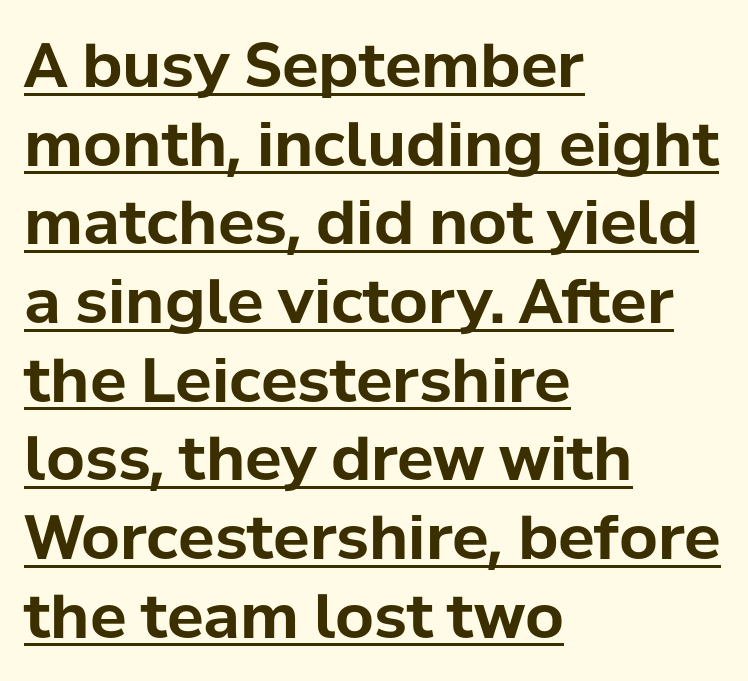
Q: Is the text bold? A: Yes.
Q: Is the text italic (slanted)? A: No, it is upright.
Q: Is the typeface a serif or a sans-serif typeface? A: Sans-serif.
Q: Is the text underlined? A: Yes.
Q: How is the paragraph aligned? A: Left-aligned.
Q: Is the spacing between letters normal or unusually wide? A: Normal.
Q: Is the spacing between lines tight, normal or loose? A: Normal.
Q: Width (condensed, normal, or wide)? A: Normal.
Q: Stroke contrast? A: Low.
Q: x-height? A: Medium.
Q: Monospaced? A: No.
